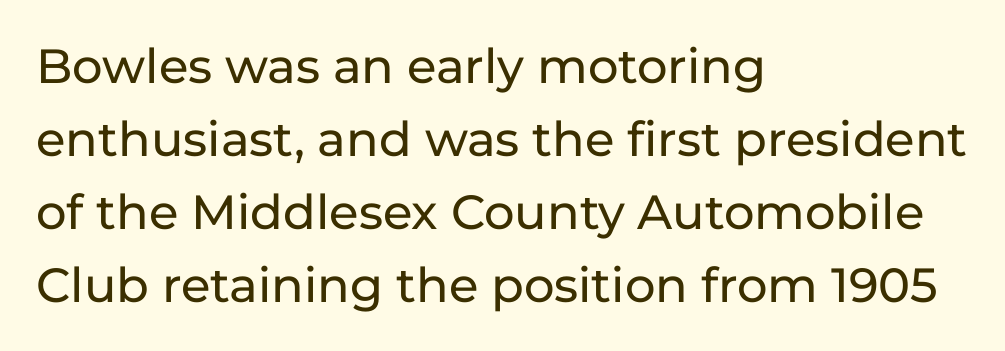
The image shows 48 px sans-serif type, upright; set left-aligned, normal line spacing (1.52x), normal letter spacing, not underlined; low stroke contrast and a medium x-height.
